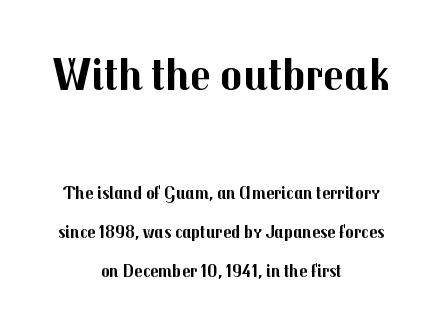
{"serif": "no", "italic": "no", "bold": "yes", "weight": "bold", "width": "normal", "stroke_contrast": "medium", "x_height": "medium", "monospaced": "no", "underline": "no", "align": "center", "line_spacing": "loose", "line_spacing_ratio": 2.16, "letter_spacing": "normal", "letter_spacing_em": 0.0, "larger_block": "first", "size_ratio": 2.56, "glyph_px": 46}
